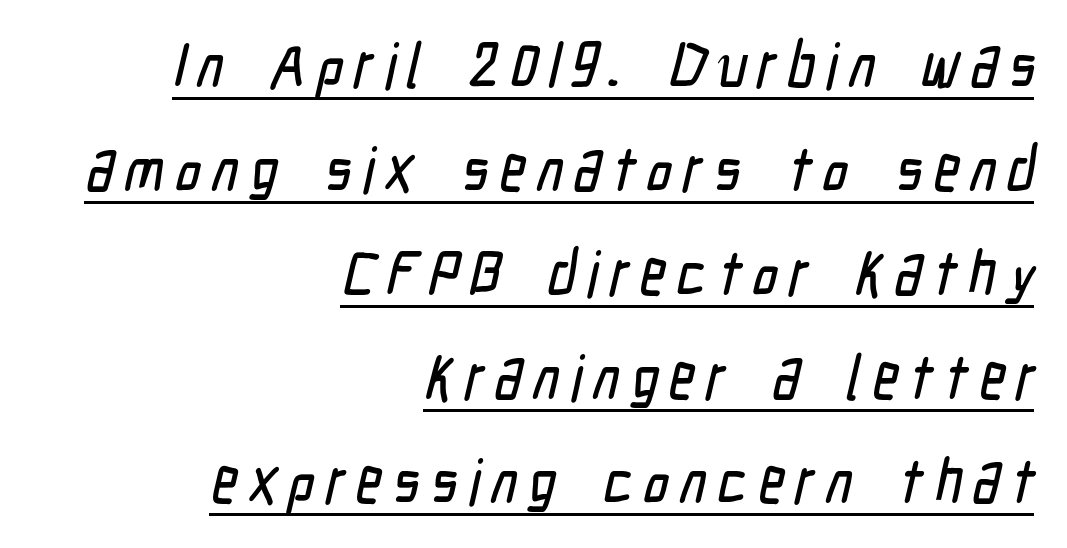
Q: Is the typeface a serif or a sans-serif typeface? A: Sans-serif.
Q: Is the text underlined? A: Yes.
Q: How is the paragraph aligned? A: Right-aligned.
Q: Is the spacing between lines tight, normal or loose? A: Normal.
Q: Width (condensed, normal, or wide)? A: Condensed.
Q: Stroke contrast? A: Low.
Q: x-height? A: Medium.
Q: Monospaced? A: No.
